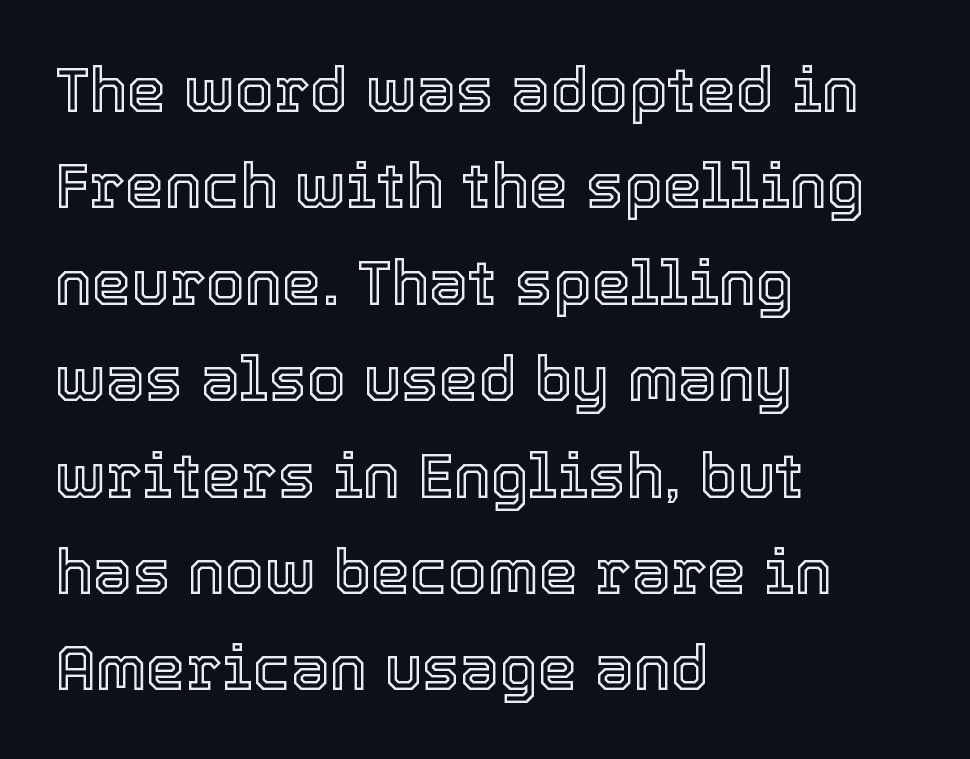
Q: Is the text italic (slanted)? A: No, it is upright.
Q: Is the text underlined? A: No.
Q: How is the paragraph aligned? A: Left-aligned.
Q: Is the spacing between letters normal or unusually wide? A: Normal.
Q: Is the spacing between lines tight, normal or loose? A: Normal.
Q: Width (condensed, normal, or wide)? A: Normal.
Q: x-height? A: Medium.
Q: Monospaced? A: No.
